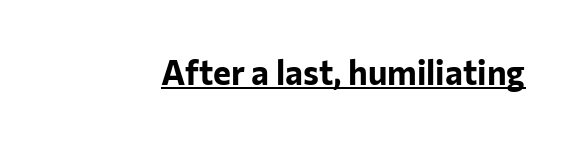
Plenty of ink on the page — the face is bold. Looks like regular typesetting: each glyph gets only the width it needs. Standard letterfit; no display-style spreading of the glyphs. Ordinary non-slanted type is in use. Underlining? Definitely there. The designer went with a sans here, leaving each stem footless.
